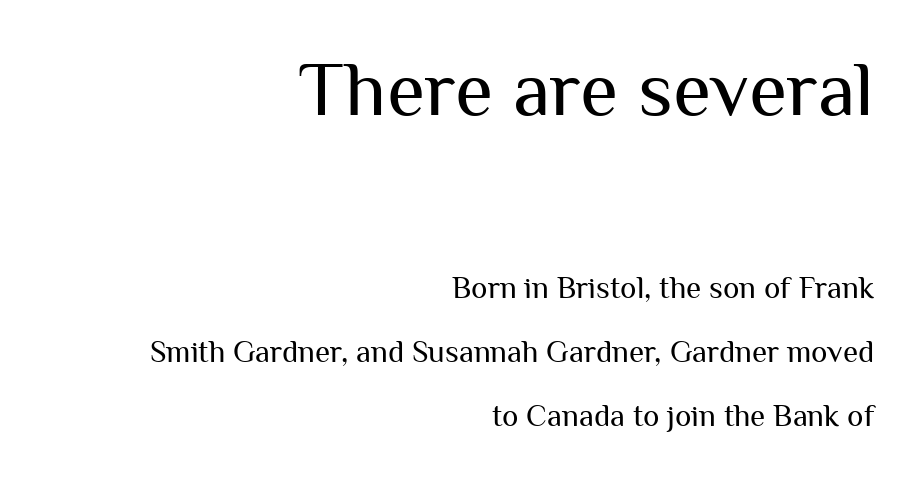
{"serif": "no", "italic": "no", "bold": "no", "weight": "regular", "width": "normal", "stroke_contrast": "medium", "x_height": "medium", "monospaced": "no", "underline": "no", "align": "right", "line_spacing": "loose", "line_spacing_ratio": 2.07, "letter_spacing": "normal", "letter_spacing_em": 0.0, "larger_block": "first", "size_ratio": 2.52, "glyph_px": 78}
